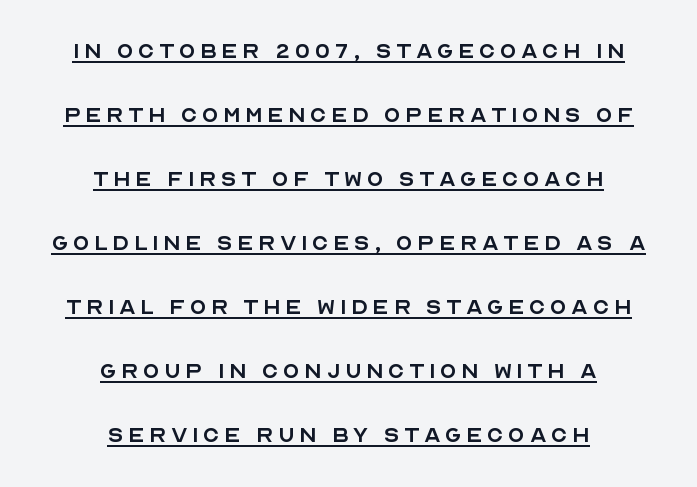
Q: Is the text bold? A: No.
Q: Is the text italic (slanted)? A: No, it is upright.
Q: Is the text underlined? A: Yes.
Q: How is the paragraph aligned? A: Centered.
Q: Is the spacing between lines tight, normal or loose? A: Loose.
